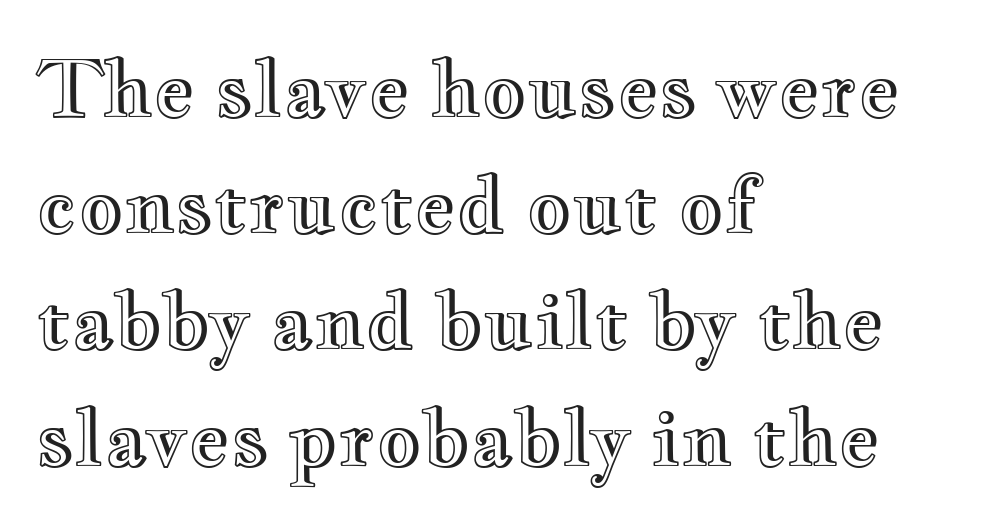
The image shows 78 px wide type, upright; set left-aligned, normal line spacing (1.49x), normal letter spacing, not underlined; a small x-height.
